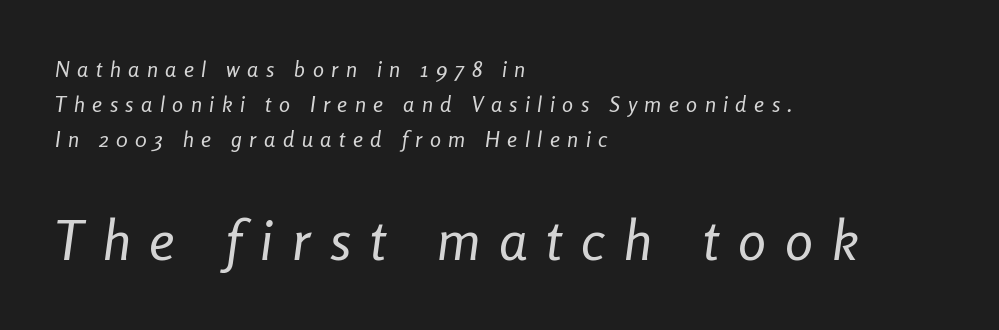
The image shows 56 px regular-weight, condensed type, italic (leaning right); set left-aligned, normal line spacing (1.6x), unusually wide letter spacing (+0.34 em), not underlined; the second (bottom) block is 2.55x larger; low stroke contrast and a medium x-height.
